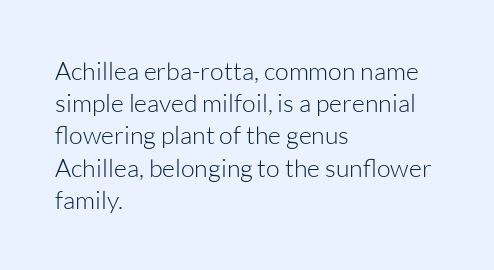
Q: Is the text bold? A: No.
Q: Is the text italic (slanted)? A: No, it is upright.
Q: Is the text underlined? A: No.
Q: How is the paragraph aligned? A: Left-aligned.
Q: Is the spacing between letters normal or unusually wide? A: Normal.
Q: Is the spacing between lines tight, normal or loose? A: Normal.
